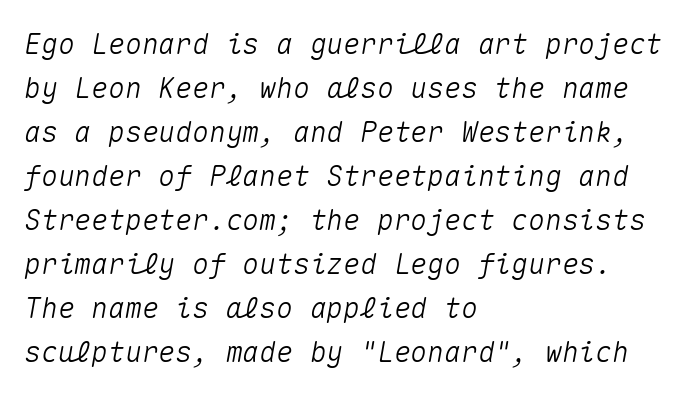
Q: Is the text italic (slanted)? A: Yes, it leans right by about 10 degrees.
Q: Is the text underlined? A: No.
Q: How is the paragraph aligned? A: Left-aligned.
Q: Is the spacing between letters normal or unusually wide? A: Normal.
Q: Is the spacing between lines tight, normal or loose? A: Normal.
Q: Width (condensed, normal, or wide)? A: Normal.
Q: Stroke contrast? A: Medium.
Q: x-height? A: Medium.
Q: Monospaced? A: Yes.
